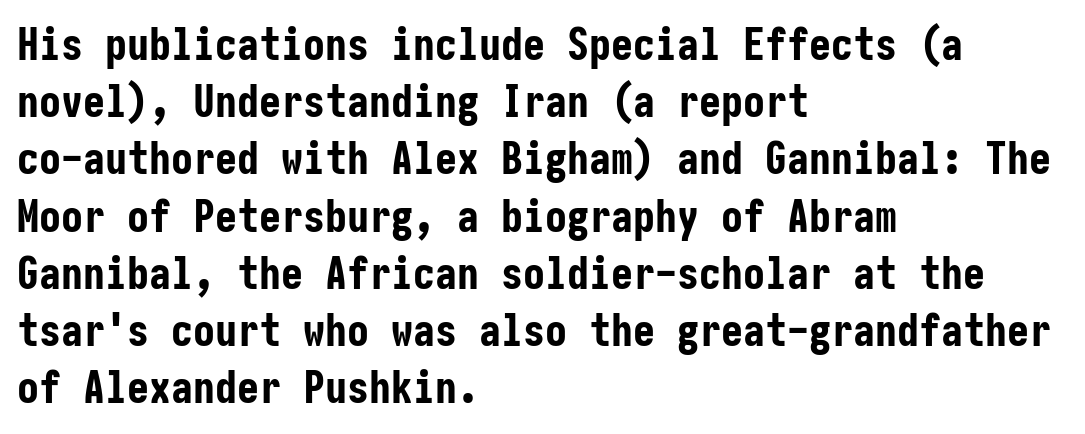
Q: Is the text bold? A: Yes.
Q: Is the text italic (slanted)? A: No, it is upright.
Q: Is the typeface a serif or a sans-serif typeface? A: Sans-serif.
Q: Is the text underlined? A: No.
Q: How is the paragraph aligned? A: Left-aligned.
Q: Is the spacing between letters normal or unusually wide? A: Normal.
Q: Is the spacing between lines tight, normal or loose? A: Normal.
Q: Width (condensed, normal, or wide)? A: Condensed.
Q: Stroke contrast? A: Low.
Q: x-height? A: Medium.
